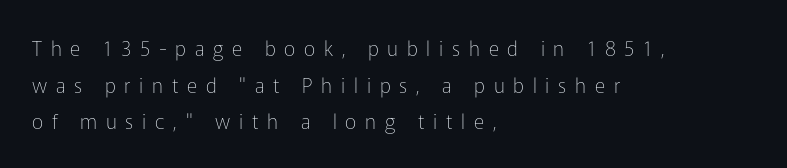
Q: Is the text bold? A: No.
Q: Is the text italic (slanted)? A: No, it is upright.
Q: Is the text underlined? A: No.
Q: How is the paragraph aligned? A: Left-aligned.
Q: Is the spacing between letters normal or unusually wide? A: Unusually wide.
